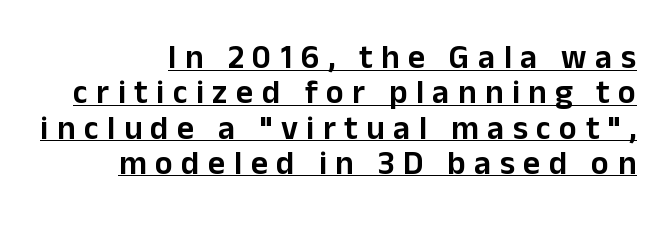
{"serif": "no", "italic": "no", "width": "normal", "stroke_contrast": "low", "x_height": "medium", "monospaced": "no", "underline": "yes", "align": "right", "line_spacing": "tight", "line_spacing_ratio": 1.07, "letter_spacing": "wide", "letter_spacing_em": 0.26, "glyph_px": 33}
